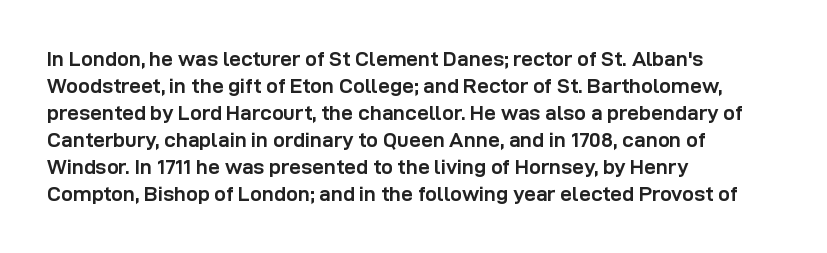
{"italic": "no", "bold": "yes", "underline": "no", "align": "left", "line_spacing": "normal", "line_spacing_ratio": 1.29, "letter_spacing": "normal", "letter_spacing_em": 0.0, "glyph_px": 21}
